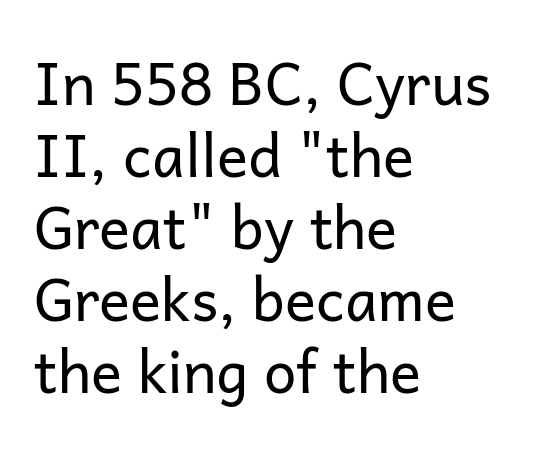
The image shows 58 px regular-weight sans-serif type, upright; set left-aligned, line spacing 1.24x, normal letter spacing, not underlined; low stroke contrast and a medium x-height.
